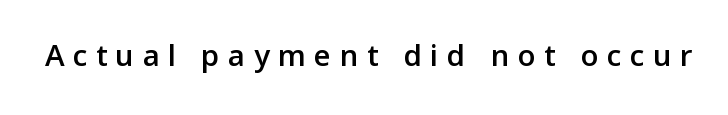
{"serif": "no", "italic": "no", "width": "normal", "stroke_contrast": "low", "x_height": "medium", "monospaced": "no", "underline": "no", "letter_spacing": "wide", "letter_spacing_em": 0.25, "glyph_px": 33}
